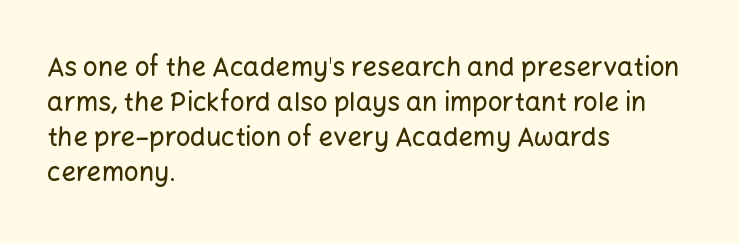
Q: Is the text italic (slanted)? A: No, it is upright.
Q: Is the text underlined? A: No.
Q: How is the paragraph aligned? A: Left-aligned.
Q: Is the spacing between letters normal or unusually wide? A: Normal.
Q: Is the spacing between lines tight, normal or loose? A: Normal.
